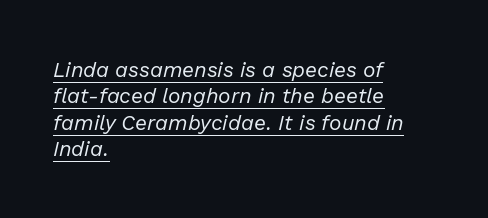
Q: Is the text bold? A: No.
Q: Is the text italic (slanted)? A: Yes, it leans right by about 13 degrees.
Q: Is the text underlined? A: Yes.
Q: How is the paragraph aligned? A: Left-aligned.
Q: Is the spacing between letters normal or unusually wide? A: Normal.
Q: Is the spacing between lines tight, normal or loose? A: Normal.
